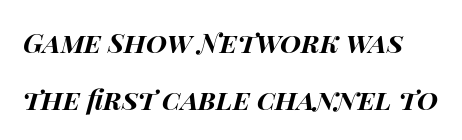
The passage shown has conventional tracking throughout. The area under the type is left untouched. Typographic density is high because the face is bold. A typesetter would mark this as italic. Successive baselines arrive slowly, with a big drop between each.
